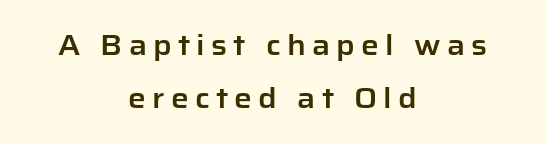
{"serif": "no", "italic": "no", "width": "normal", "stroke_contrast": "low", "x_height": "medium", "monospaced": "no", "underline": "no", "align": "center", "line_spacing_ratio": 1.88, "letter_spacing": "wide", "letter_spacing_em": 0.22, "glyph_px": 28}
